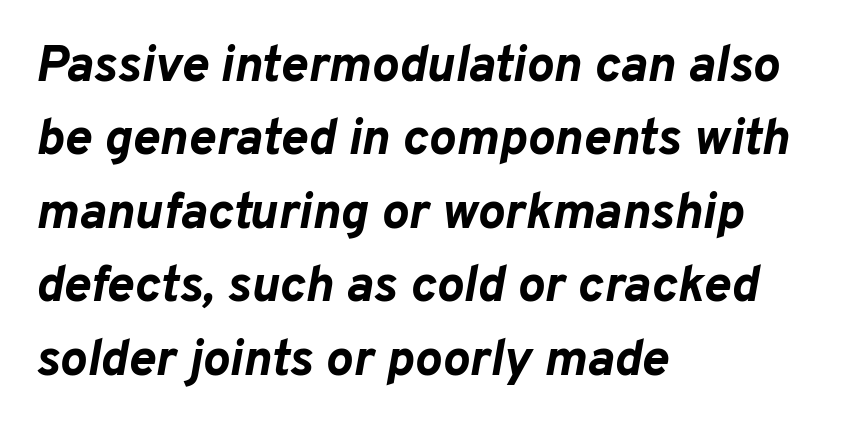
The image shows 51 px bold type, italic (leaning right); set left-aligned, normal line spacing (1.44x), normal letter spacing, not underlined; low stroke contrast and a medium x-height.
